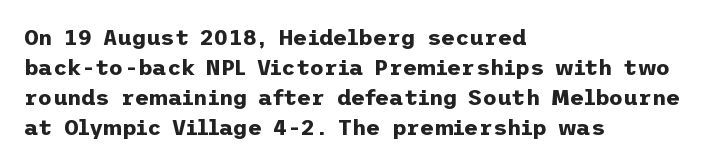
The image shows 22 px bold type, upright; set left-aligned, normal line spacing (1.37x), normal letter spacing, not underlined.
